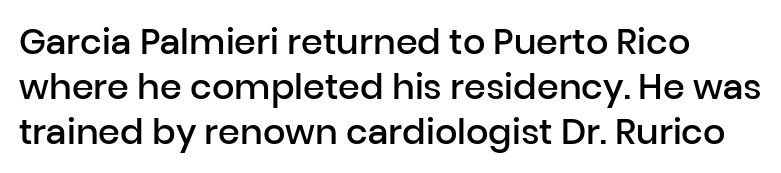
The passage shown has conventional tracking throughout. Weight check: semibold — heavier than regular, not quite bold. If you drew a line through each stem, it would be perfectly vertical. The zone under the glyphs is completely vacant.
